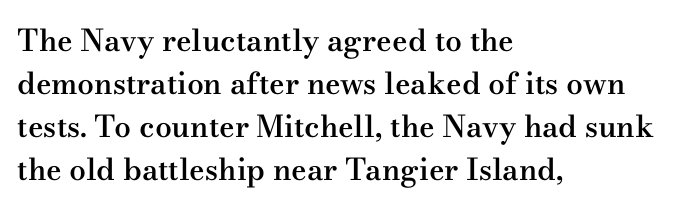
The image shows 30 px semibold, wide serif type, upright; set left-aligned, normal line spacing (1.43x), normal letter spacing, not underlined; medium stroke contrast and a small x-height.
